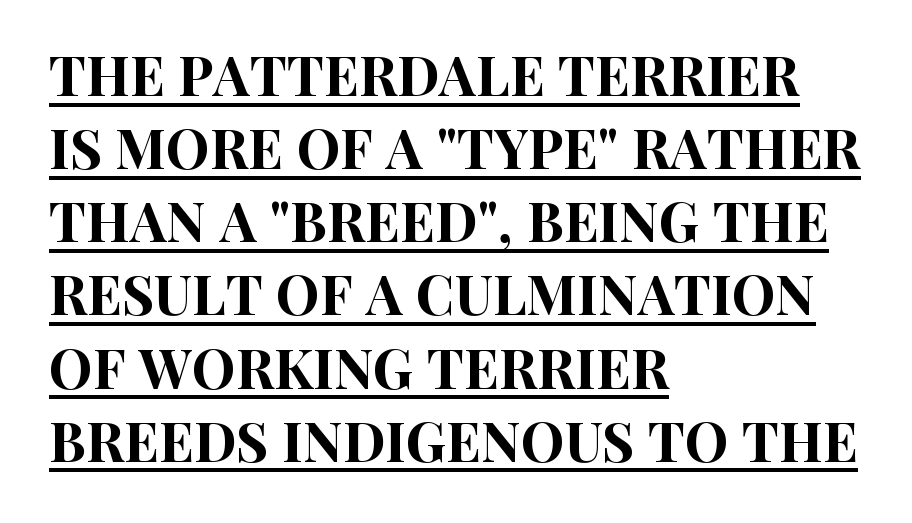
The image shows 55 px condensed sans-serif type, upright; set left-aligned, normal line spacing (1.33x), normal letter spacing, underlined; high stroke contrast and a large x-height.
